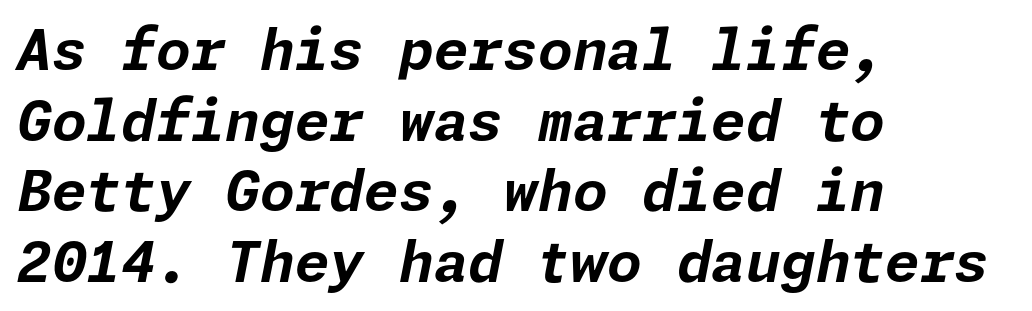
Q: Is the text bold? A: Yes.
Q: Is the text italic (slanted)? A: Yes, it leans right by about 11 degrees.
Q: Is the text underlined? A: No.
Q: How is the paragraph aligned? A: Left-aligned.
Q: Is the spacing between letters normal or unusually wide? A: Normal.
Q: Is the spacing between lines tight, normal or loose? A: Normal.
Q: Width (condensed, normal, or wide)? A: Normal.
Q: Stroke contrast? A: Low.
Q: x-height? A: Medium.
